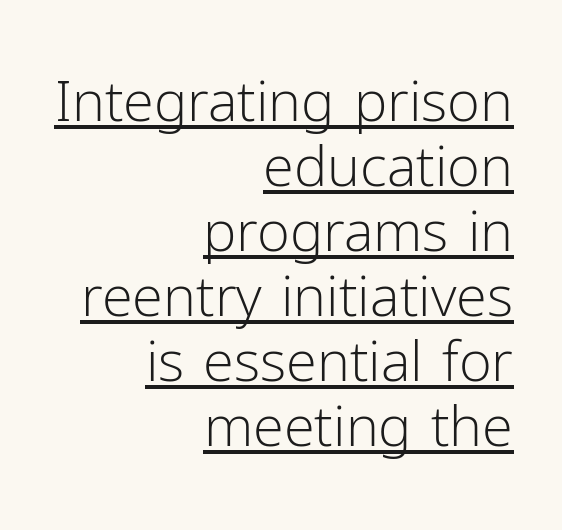
No letter is thick-stroked: the sample isn't bold. The string is rendered with underlining switched on. The letters advance in unequal steps, a hallmark of proportional type. No feet cap the strokes, marking this as sans-serif type. The lettering holds an erect, upright posture throughout.
